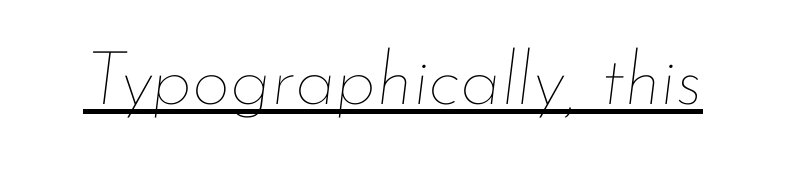
{"italic": "yes", "lean": "right", "slant_degrees": 7, "bold": "no", "weight": "thin", "width": "normal", "stroke_contrast": "low", "x_height": "small", "monospaced": "no", "underline": "yes", "letter_spacing": "normal", "letter_spacing_em": 0.0, "glyph_px": 75}
